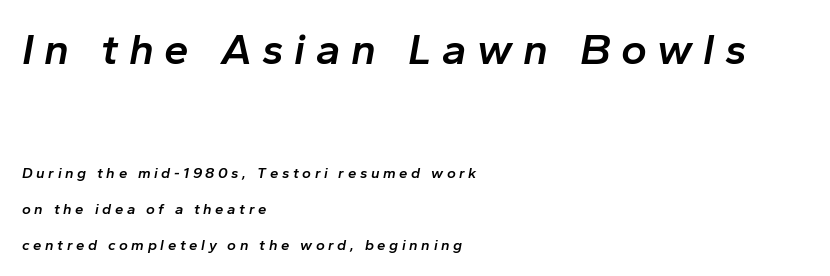
{"italic": "yes", "lean": "right", "slant_degrees": 10, "bold": "semi", "weight": "semibold", "width": "normal", "stroke_contrast": "low", "x_height": "medium", "monospaced": "no", "underline": "no", "align": "left", "line_spacing": "loose", "line_spacing_ratio": 2.4, "letter_spacing": "wide", "letter_spacing_em": 0.24, "larger_block": "first", "size_ratio": 2.93, "glyph_px": 44}
